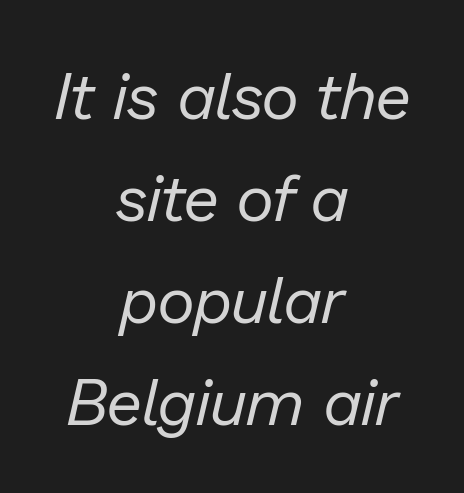
{"italic": "yes", "lean": "right", "slant_degrees": 13, "bold": "no", "weight": "regular", "width": "normal", "stroke_contrast": "low", "x_height": "medium", "monospaced": "no", "underline": "no", "align": "center", "line_spacing": "normal", "line_spacing_ratio": 1.57, "letter_spacing": "normal", "letter_spacing_em": 0.0, "glyph_px": 65}
